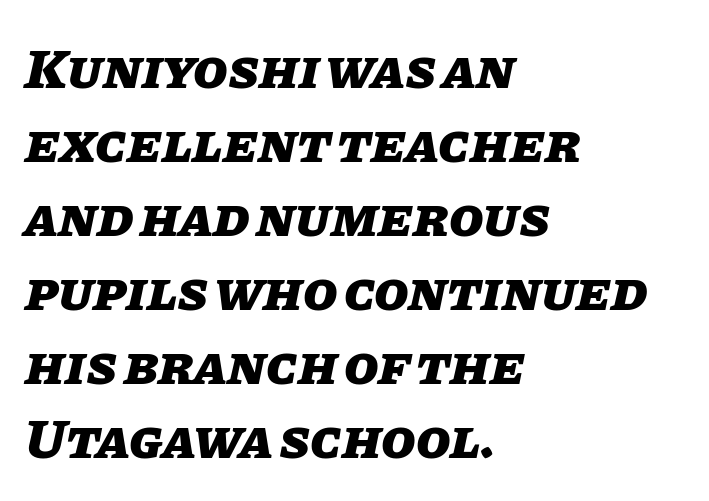
The image shows 56 px heavy type, italic (leaning right); set left-aligned, normal line spacing (1.32x), normal letter spacing, not underlined; low stroke contrast and a large x-height.
